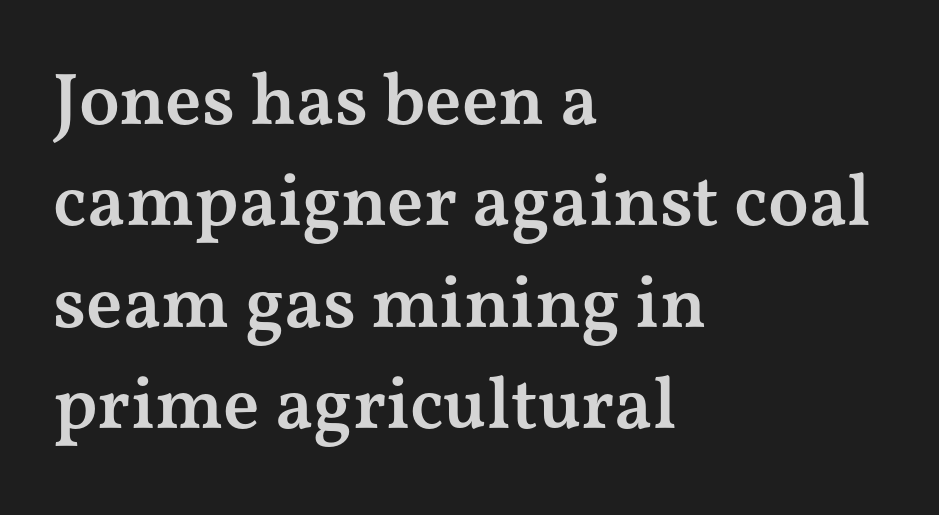
Q: Is the text bold? A: Semi-bold.
Q: Is the text italic (slanted)? A: No, it is upright.
Q: Is the typeface a serif or a sans-serif typeface? A: Serif.
Q: Is the text underlined? A: No.
Q: How is the paragraph aligned? A: Left-aligned.
Q: Is the spacing between letters normal or unusually wide? A: Normal.
Q: Is the spacing between lines tight, normal or loose? A: Normal.
Q: Width (condensed, normal, or wide)? A: Wide.
Q: Stroke contrast? A: Medium.
Q: x-height? A: Medium.
Q: Monospaced? A: No.
